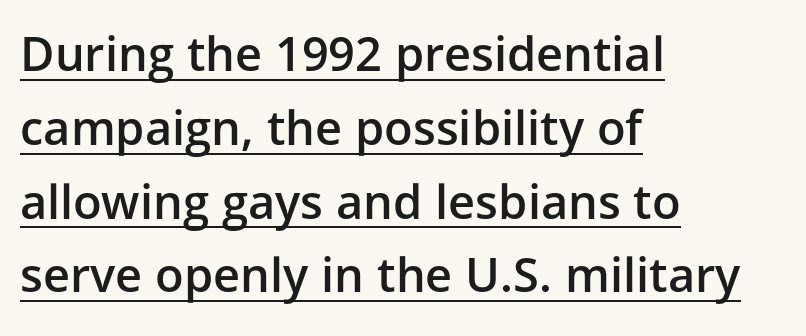
{"serif": "no", "italic": "no", "bold": "semi", "weight": "semibold", "width": "normal", "stroke_contrast": "low", "x_height": "medium", "monospaced": "no", "underline": "yes", "align": "left", "line_spacing": "normal", "line_spacing_ratio": 1.57, "letter_spacing": "normal", "letter_spacing_em": 0.0, "glyph_px": 47}
